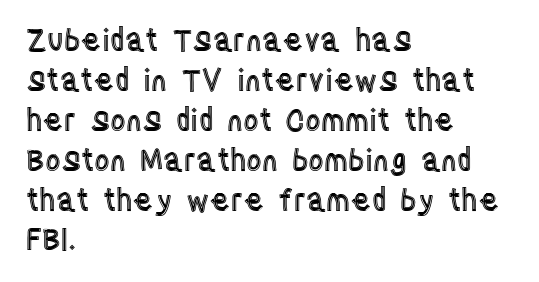
If you measured baseline to baseline, you'd find a middling distance. Where is the straight margin? On the left. A clean baseline with only descenders dipping below it. In terms of letterspacing, this is plain default setting.
